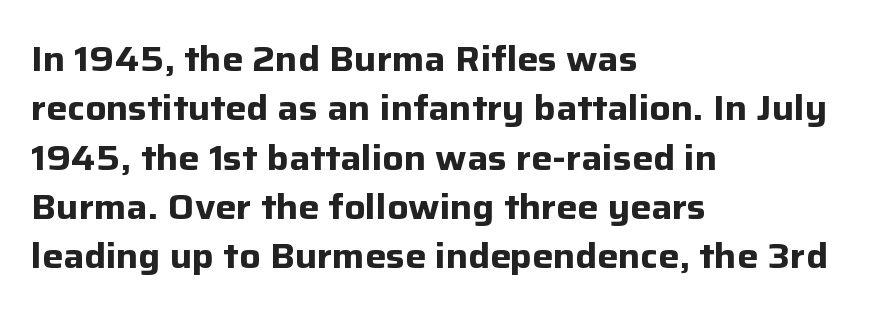
The image shows 35 px bold sans-serif type, upright; set left-aligned, normal line spacing (1.41x), normal letter spacing, not underlined; low stroke contrast and a medium x-height.
